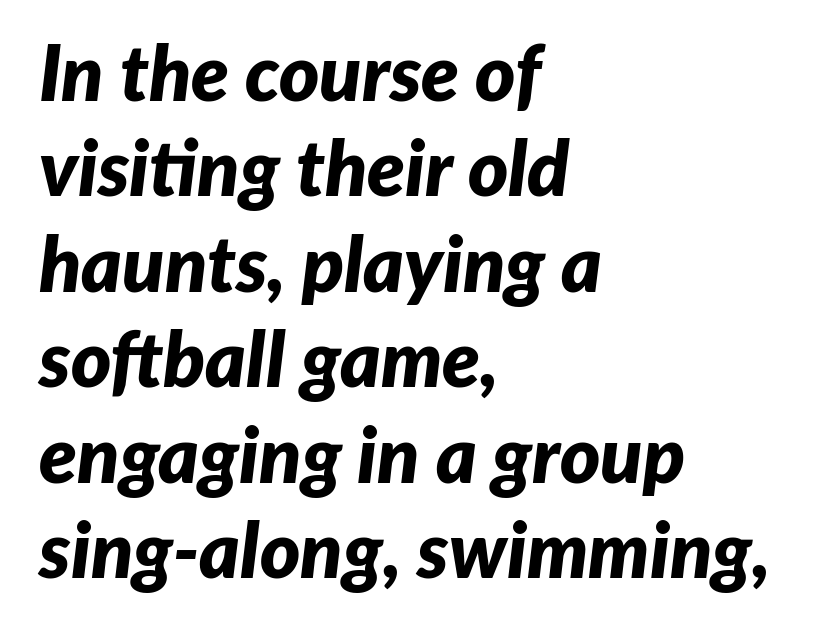
{"italic": "yes", "lean": "right", "slant_degrees": 7, "bold": "yes", "weight": "bold", "width": "normal", "stroke_contrast": "low", "x_height": "medium", "monospaced": "no", "underline": "no", "align": "left", "line_spacing_ratio": 1.24, "letter_spacing": "normal", "letter_spacing_em": 0.0, "glyph_px": 77}
